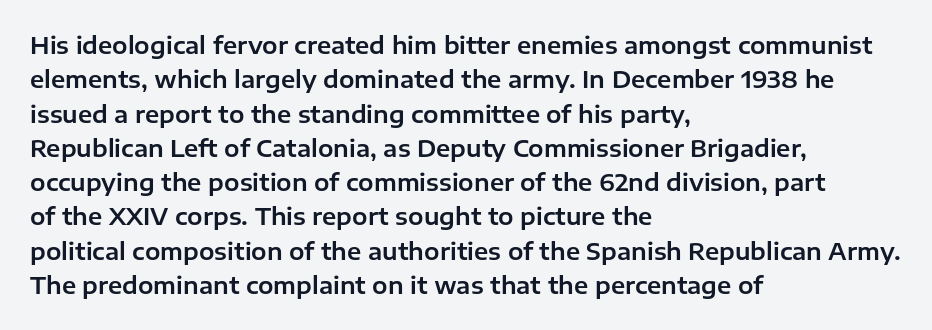
If you drew a ruler down the left edge, every line would touch it. Any mark beneath the type? The region is blank. Vertical spacing — default. It's the straight-up-and-down kind of type.
